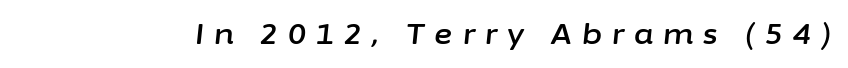
The image shows 28 px text type, italic (leaning right); set unusually wide letter spacing (+0.36 em), not underlined; low stroke contrast and a medium x-height.
